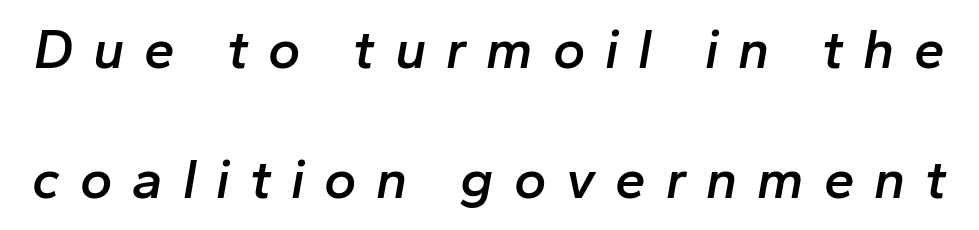
{"italic": "yes", "lean": "right", "slant_degrees": 10, "bold": "semi", "weight": "semibold", "width": "normal", "stroke_contrast": "low", "x_height": "medium", "monospaced": "no", "underline": "no", "line_spacing": "loose", "line_spacing_ratio": 2.37, "letter_spacing": "wide", "letter_spacing_em": 0.36, "glyph_px": 55}
